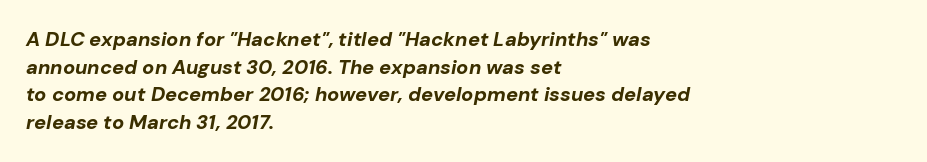
You could call the tracking neutral — neither tight nor loose. Reading down the column, the eye jumps a familiar distance to each next line. Italic: yes, the glyphs are oblique. Glance below the letters and you will spot only blank space.
